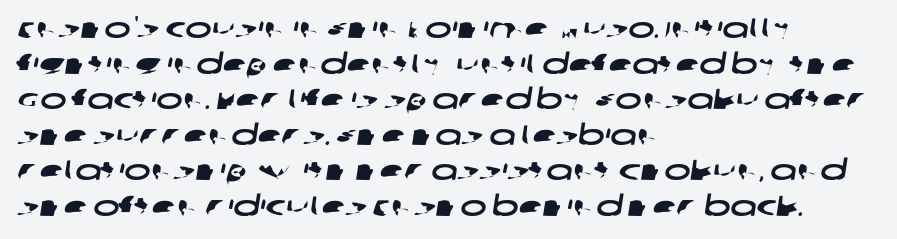
{"serif": "no", "width": "wide", "stroke_contrast": "low", "x_height": "large", "monospaced": "no", "underline": "no", "align": "left", "line_spacing": "normal", "line_spacing_ratio": 1.27, "letter_spacing": "normal", "letter_spacing_em": 0.0, "glyph_px": 28}
